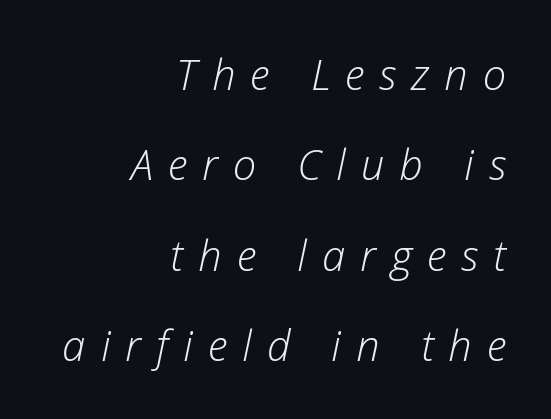
Quick note: underline off. Look at the tracking — it's clearly loosened, letters drifting apart. Slant detected: the letters are inclined. Proportional: the letters do not fall into vertical columns. This sample is right-justified, so line beginnings fall wherever the words allow. Vertical spacing — loose.
